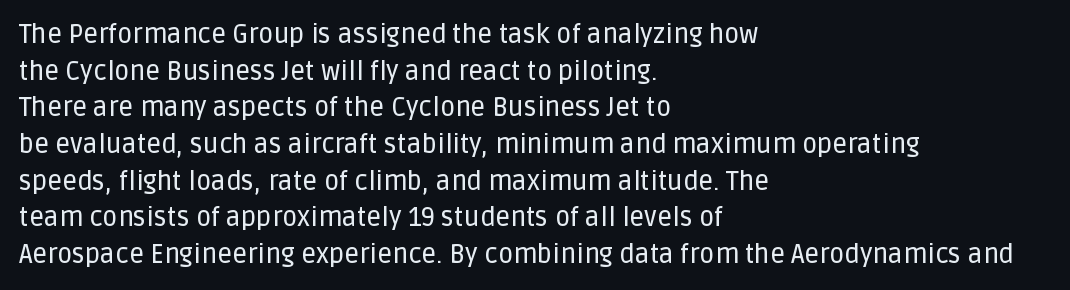
Q: Is the text italic (slanted)? A: No, it is upright.
Q: Is the text underlined? A: No.
Q: How is the paragraph aligned? A: Left-aligned.
Q: Is the spacing between letters normal or unusually wide? A: Normal.
Q: Is the spacing between lines tight, normal or loose? A: Normal.
